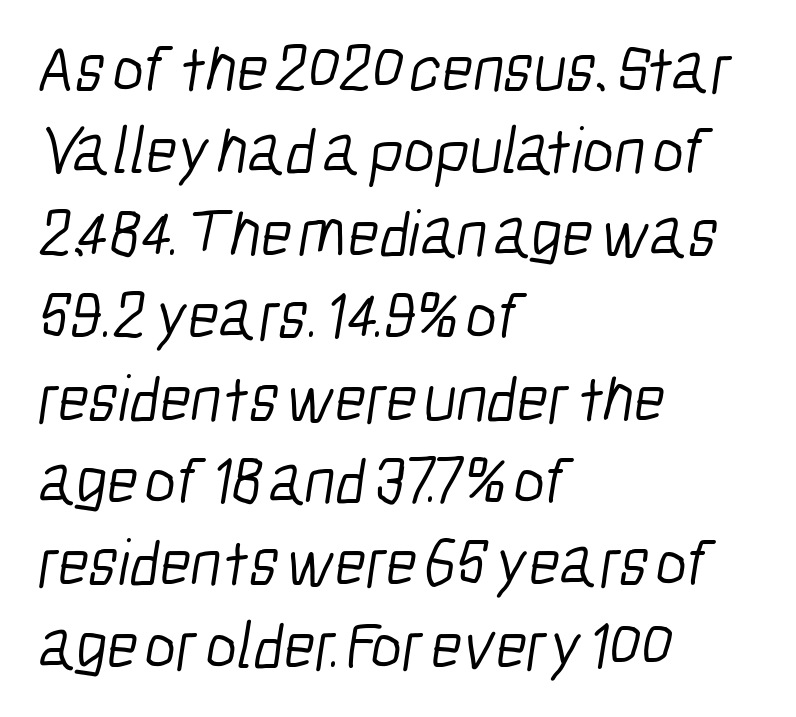
Caption: standard tracking, unaltered. Counters stay open thanks to moderate or lighter strokes. You can tell from the bare stems that sans-serif type was used. Underlining? Definitely not there.
